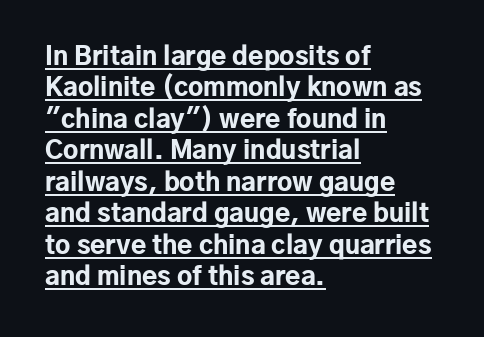
{"italic": "no", "bold": "yes", "underline": "yes", "align": "left", "line_spacing": "normal", "line_spacing_ratio": 1.26, "letter_spacing": "normal", "letter_spacing_em": 0.0, "glyph_px": 25}
